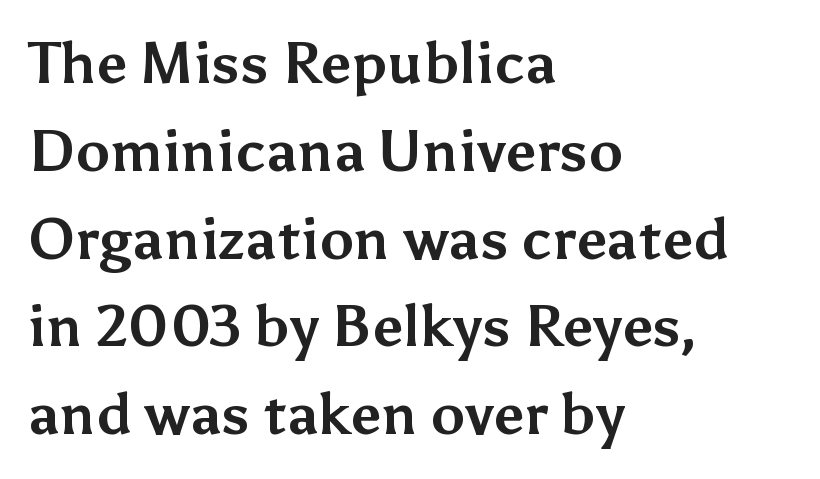
Q: Is the text bold? A: Yes.
Q: Is the text italic (slanted)? A: No, it is upright.
Q: Is the typeface a serif or a sans-serif typeface? A: Sans-serif.
Q: Is the text underlined? A: No.
Q: How is the paragraph aligned? A: Left-aligned.
Q: Is the spacing between letters normal or unusually wide? A: Normal.
Q: Is the spacing between lines tight, normal or loose? A: Normal.
Q: Width (condensed, normal, or wide)? A: Normal.
Q: Stroke contrast? A: Medium.
Q: x-height? A: Medium.
Q: Monospaced? A: No.
